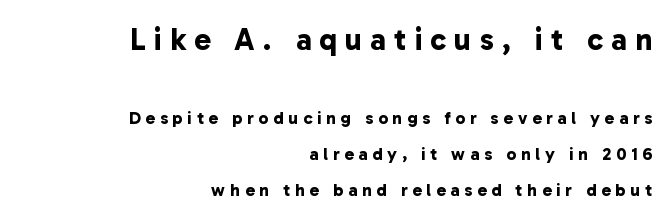
Q: Is the text bold? A: Yes.
Q: Is the typeface a serif or a sans-serif typeface? A: Sans-serif.
Q: Is the text underlined? A: No.
Q: How is the paragraph aligned? A: Right-aligned.
Q: Is the spacing between letters normal or unusually wide? A: Unusually wide.
Q: Is the spacing between lines tight, normal or loose? A: Loose.
Q: Which block of text is set in a larger size, the first (top) or the second (bottom)? A: The first (top) one.
Q: Width (condensed, normal, or wide)? A: Normal.
Q: Stroke contrast? A: Low.
Q: x-height? A: Medium.
Q: Monospaced? A: No.
